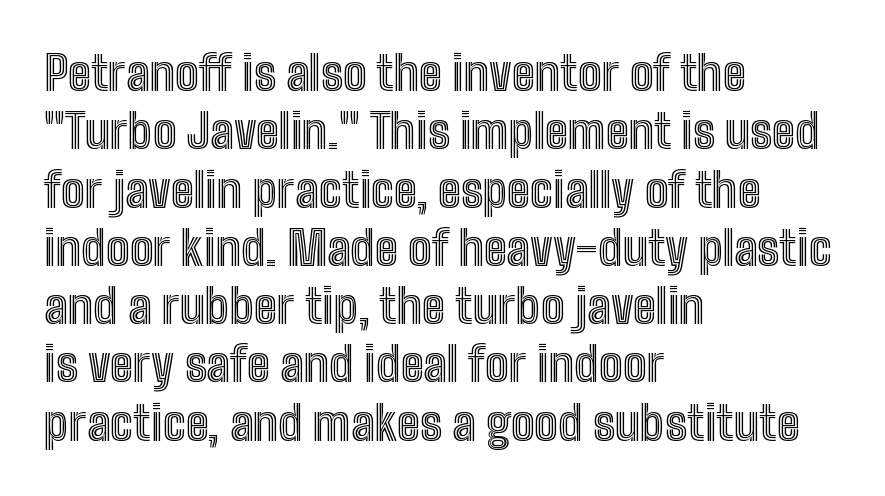
The image shows 47 px condensed type, upright; set left-aligned, line spacing 1.24x, normal letter spacing, not underlined; a medium x-height.
